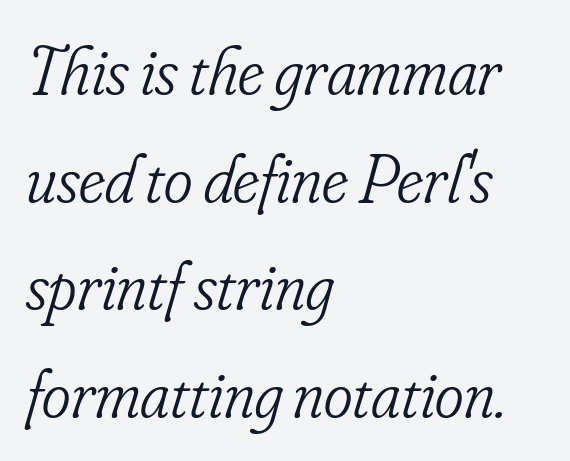
The image shows 69 px light, condensed serif type, italic (leaning right); set left-aligned, normal line spacing (1.56x), normal letter spacing, not underlined; low stroke contrast and a small x-height.
